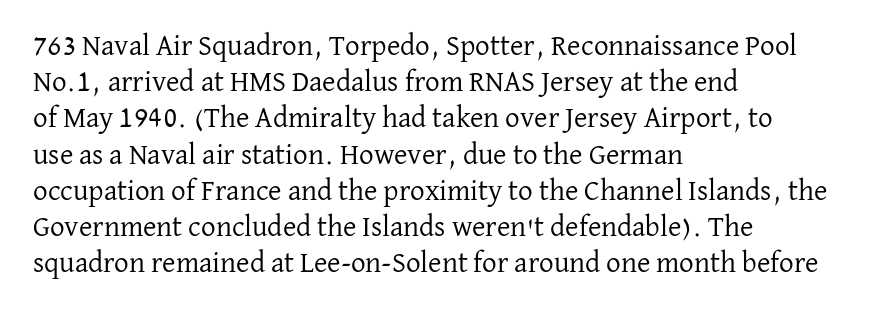
The space between consecutive lines is moderate. Tall strokes in this sample are plumb rather than angled. The letters sit at their default tracking, neither squeezed nor spread. Old-style or modern, the face here clearly has serifs. Every row of glyphs begins at an identical x-position on the left.
